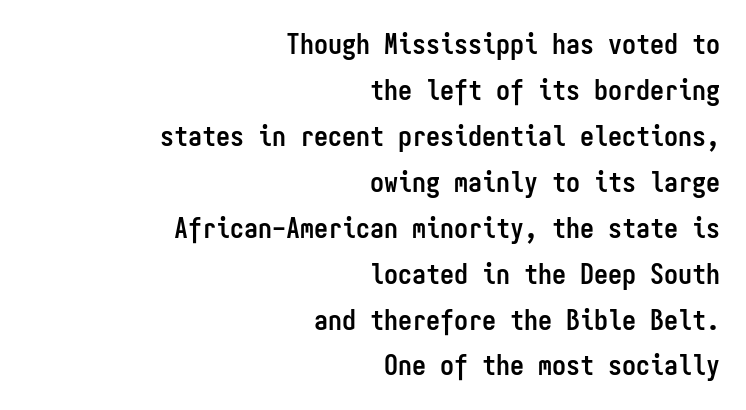
The image shows 28 px semibold, condensed sans-serif type, upright, monospaced; set right-aligned, normal line spacing (1.64x), normal letter spacing, not underlined; low stroke contrast and a medium x-height.
